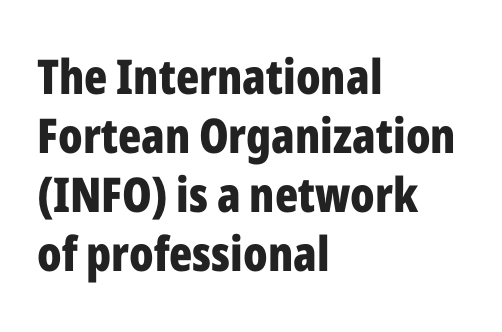
The image shows 48 px bold, condensed sans-serif type, upright; set left-aligned, line spacing 1.23x, normal letter spacing, not underlined; low stroke contrast and a medium x-height.
